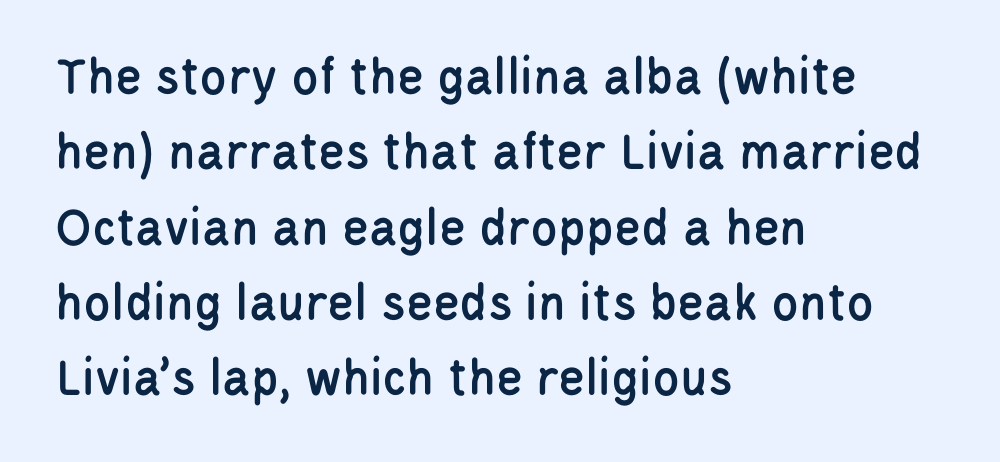
{"serif": "no", "italic": "no", "width": "condensed", "stroke_contrast": "low", "x_height": "large", "monospaced": "no", "underline": "no", "align": "left", "line_spacing": "normal", "line_spacing_ratio": 1.37, "letter_spacing": "normal", "letter_spacing_em": 0.0, "glyph_px": 55}
